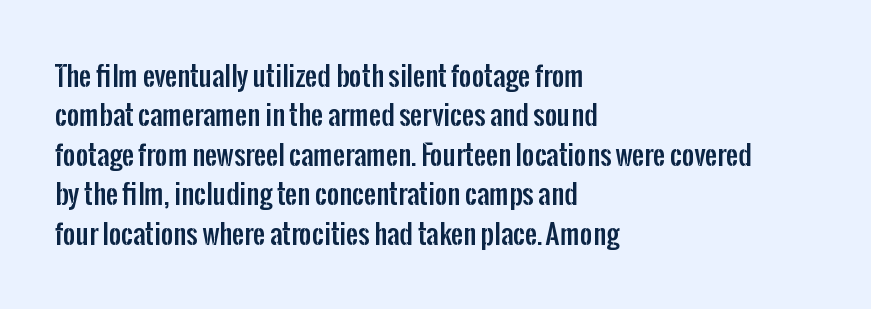
The image shows 27 px text type, upright; set left-aligned, normal line spacing (1.46x), normal letter spacing, not underlined.
